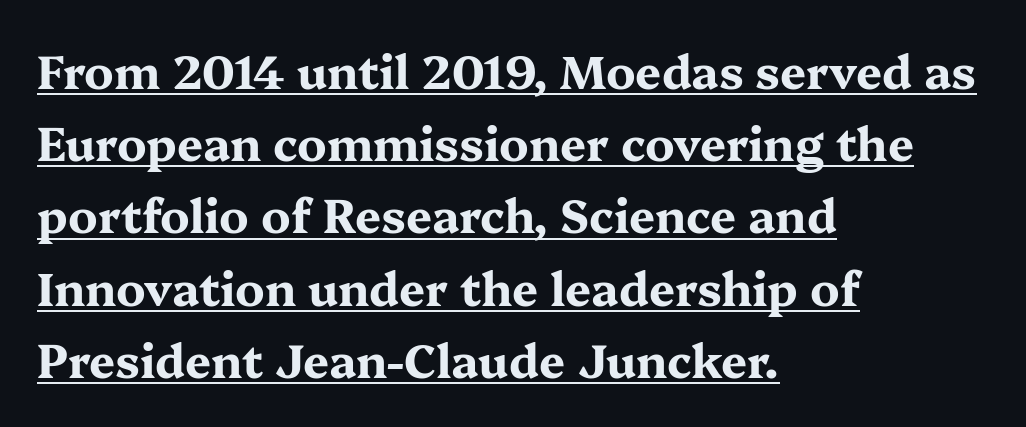
Q: Is the text bold? A: Yes.
Q: Is the text italic (slanted)? A: No, it is upright.
Q: Is the typeface a serif or a sans-serif typeface? A: Serif.
Q: Is the text underlined? A: Yes.
Q: How is the paragraph aligned? A: Left-aligned.
Q: Is the spacing between letters normal or unusually wide? A: Normal.
Q: Is the spacing between lines tight, normal or loose? A: Normal.
Q: Width (condensed, normal, or wide)? A: Wide.
Q: Stroke contrast? A: Medium.
Q: x-height? A: Medium.
Q: Monospaced? A: No.
